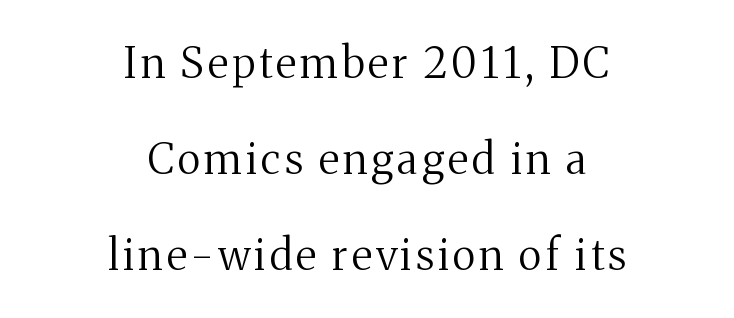
The image shows 42 px regular-weight serif type, upright; set centered, loose line spacing (2.28x), not underlined; medium stroke contrast and a medium x-height.
